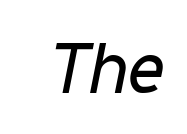
Q: Is the text bold? A: No.
Q: Is the text italic (slanted)? A: Yes, it leans right by about 11 degrees.
Q: Is the text underlined? A: No.
Q: Is the spacing between letters normal or unusually wide? A: Normal.
Q: Width (condensed, normal, or wide)? A: Condensed.
Q: Stroke contrast? A: Low.
Q: x-height? A: Medium.
Q: Monospaced? A: No.
